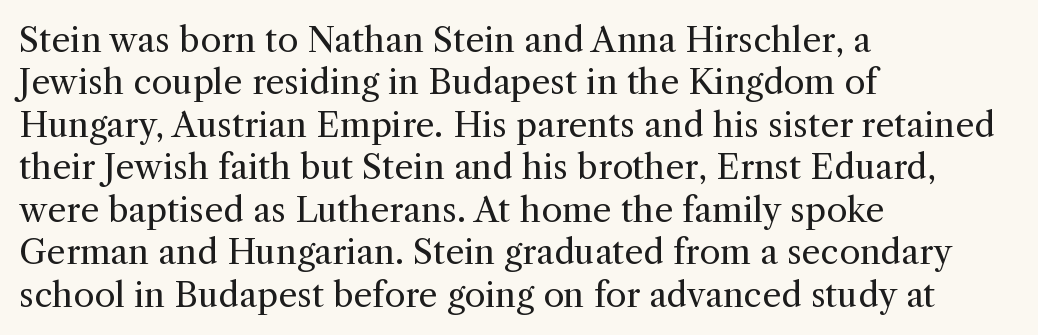
{"serif": "yes", "italic": "no", "bold": "no", "weight": "regular", "width": "normal", "x_height": "medium", "monospaced": "no", "underline": "no", "align": "left", "line_spacing": "normal", "line_spacing_ratio": 1.25, "letter_spacing": "normal", "letter_spacing_em": 0.0, "glyph_px": 34}
